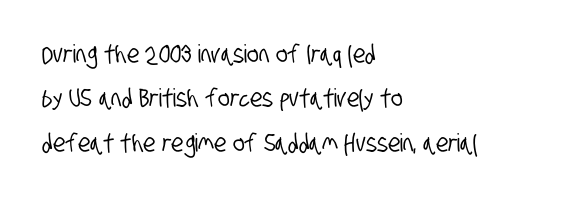
Q: Is the text underlined? A: No.
Q: How is the paragraph aligned? A: Left-aligned.
Q: Is the spacing between letters normal or unusually wide? A: Normal.
